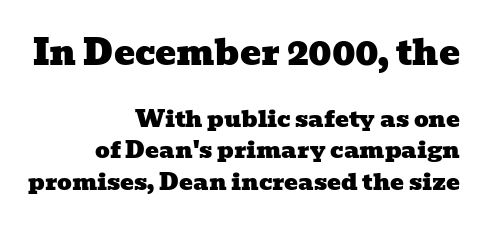
The image shows 35 px wide serif type; set right-aligned, normal line spacing (1.37x), normal letter spacing, not underlined; the first (top) block is 1.52x larger; low stroke contrast and a medium x-height.
